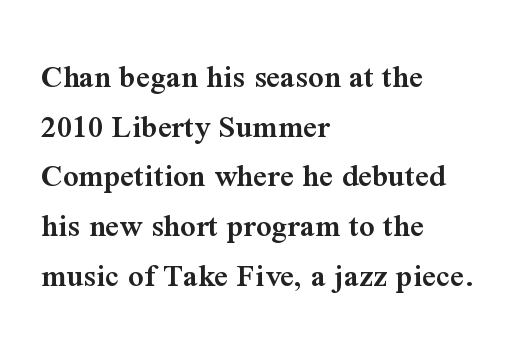
The image shows 34 px semibold serif type, upright; set left-aligned, normal line spacing (1.46x), normal letter spacing, not underlined; medium stroke contrast and a medium x-height.
